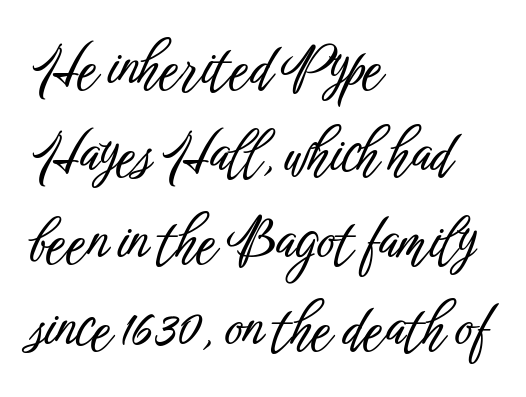
{"serif": "no", "width": "condensed", "stroke_contrast": "low", "x_height": "medium", "monospaced": "no", "underline": "no", "align": "left", "line_spacing": "normal", "line_spacing_ratio": 1.58, "letter_spacing": "normal", "letter_spacing_em": 0.0, "glyph_px": 55}
